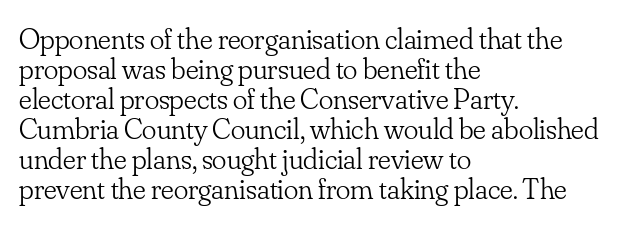
Q: Is the text bold? A: No.
Q: Is the text italic (slanted)? A: No, it is upright.
Q: Is the typeface a serif or a sans-serif typeface? A: Serif.
Q: Is the text underlined? A: No.
Q: How is the paragraph aligned? A: Left-aligned.
Q: Is the spacing between letters normal or unusually wide? A: Normal.
Q: Is the spacing between lines tight, normal or loose? A: Tight.
Q: Width (condensed, normal, or wide)? A: Normal.
Q: Stroke contrast? A: Low.
Q: x-height? A: Small.
Q: Monospaced? A: No.
